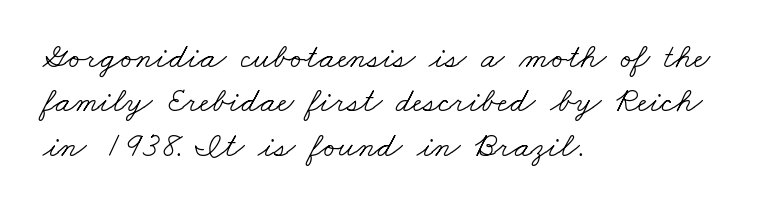
{"serif": "yes", "bold": "no", "weight": "light", "width": "wide", "stroke_contrast": "low", "x_height": "small", "monospaced": "no", "underline": "no", "align": "left", "line_spacing": "normal", "line_spacing_ratio": 1.27, "letter_spacing": "normal", "letter_spacing_em": 0.0, "glyph_px": 35}
